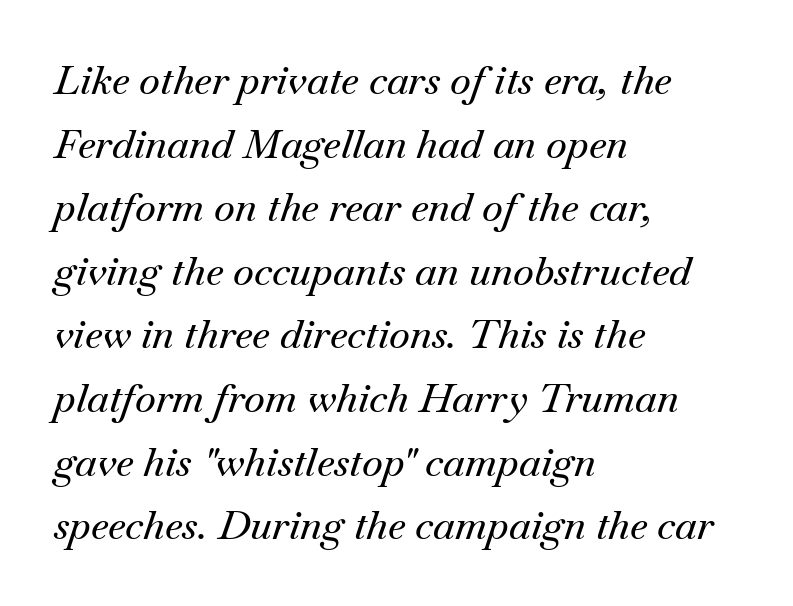
Each letter keeps its own natural width here, so spacing adapts to shape. Check under the words: just untouched page. Line spacing here is normal. All the whitespace from short lines collects on the right. A serif font was chosen for this passage.
